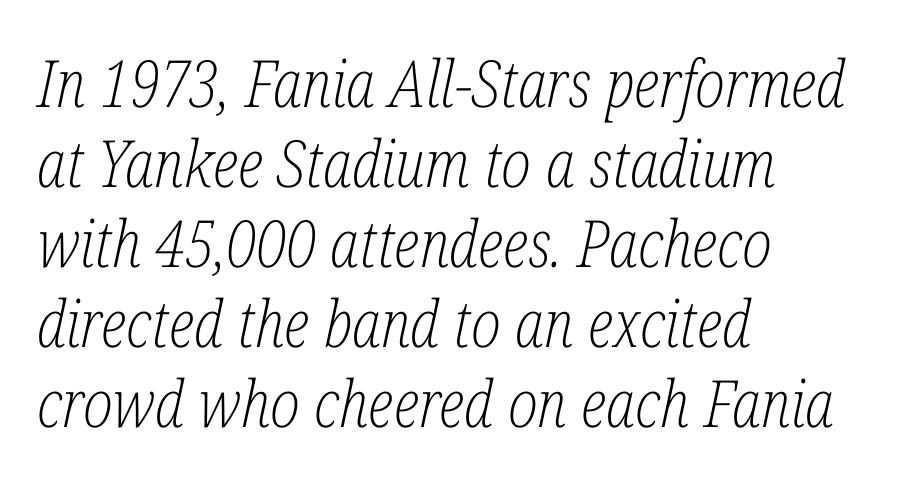
Visually the block forms a straight wall on the left and a jagged coastline on the right. The glyphs in this specimen are seriffed. Spacing verdict: proportional, widths tailored to each character. Every character sits at an angle, as italics do. The strip under each line holds only bare page.
